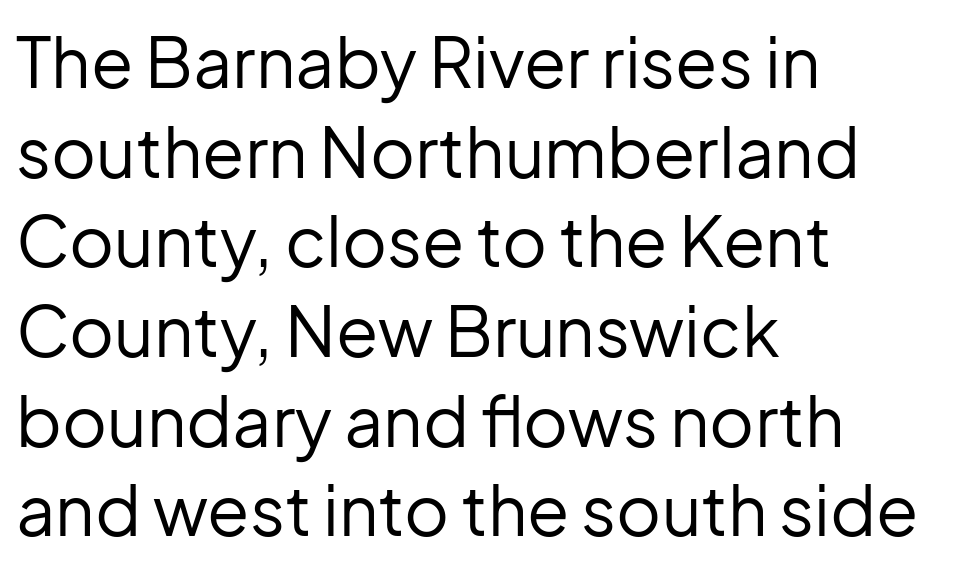
The image shows 69 px regular-weight sans-serif type, upright; set left-aligned, normal line spacing (1.3x), normal letter spacing, not underlined; low stroke contrast and a medium x-height.
